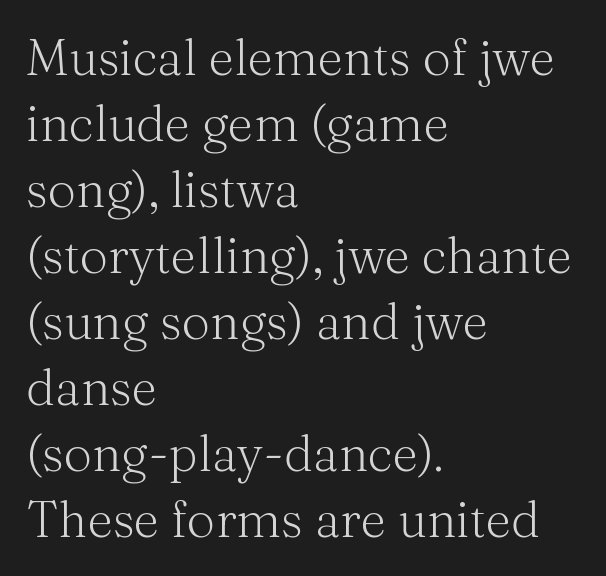
Q: Is the text bold? A: No.
Q: Is the text italic (slanted)? A: No, it is upright.
Q: Is the typeface a serif or a sans-serif typeface? A: Serif.
Q: Is the text underlined? A: No.
Q: How is the paragraph aligned? A: Left-aligned.
Q: Is the spacing between letters normal or unusually wide? A: Normal.
Q: Is the spacing between lines tight, normal or loose? A: Normal.
Q: Width (condensed, normal, or wide)? A: Normal.
Q: Stroke contrast? A: Medium.
Q: x-height? A: Medium.
Q: Monospaced? A: No.
